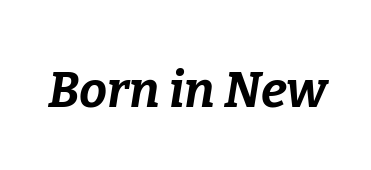
Q: Is the text bold? A: Yes.
Q: Is the text italic (slanted)? A: Yes, it leans right by about 9 degrees.
Q: Is the text underlined? A: No.
Q: Is the spacing between letters normal or unusually wide? A: Normal.
Q: Width (condensed, normal, or wide)? A: Normal.
Q: Stroke contrast? A: Low.
Q: x-height? A: Medium.
Q: Monospaced? A: No.
